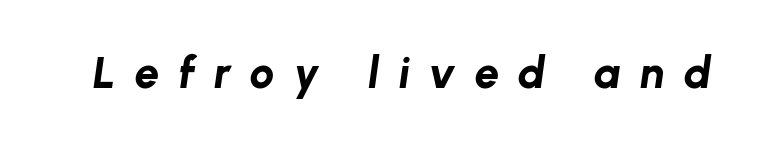
The image shows 44 px bold type, italic (leaning right); set unusually wide letter spacing (+0.43 em), not underlined; low stroke contrast and a medium x-height.
